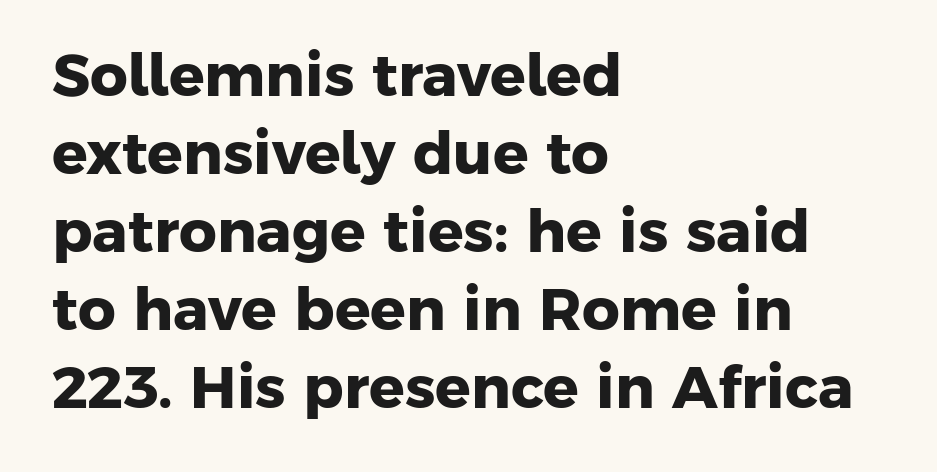
The image shows 59 px heavy sans-serif type; set left-aligned, normal line spacing (1.32x), normal letter spacing, not underlined; low stroke contrast and a medium x-height.
